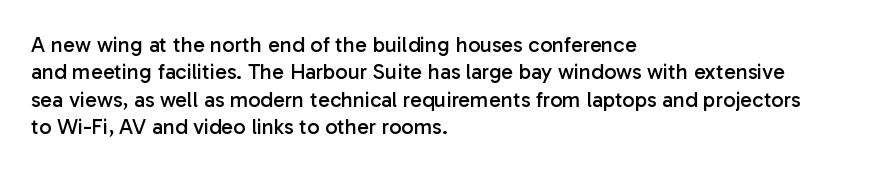
Q: Is the text bold? A: No.
Q: Is the text italic (slanted)? A: No, it is upright.
Q: Is the text underlined? A: No.
Q: How is the paragraph aligned? A: Left-aligned.
Q: Is the spacing between letters normal or unusually wide? A: Normal.
Q: Is the spacing between lines tight, normal or loose? A: Normal.
